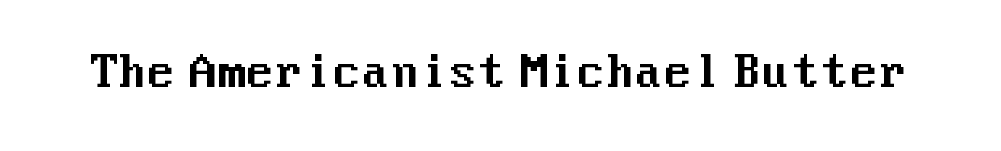
Letter spacing: default. Clear beneath every line of the passage. The type family on display is of the sans-serif kind. The letters stand upright; this is a roman face.
